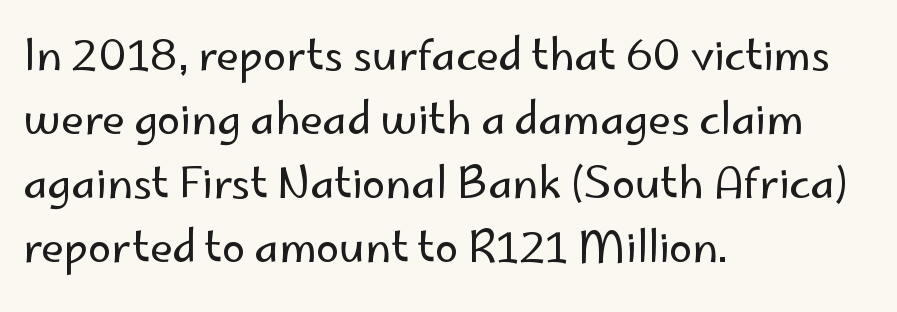
{"serif": "no", "italic": "no", "bold": "no", "weight": "regular", "width": "normal", "stroke_contrast": "low", "x_height": "small", "monospaced": "no", "underline": "no", "align": "left", "line_spacing": "normal", "line_spacing_ratio": 1.52, "letter_spacing": "normal", "letter_spacing_em": 0.0, "glyph_px": 42}
